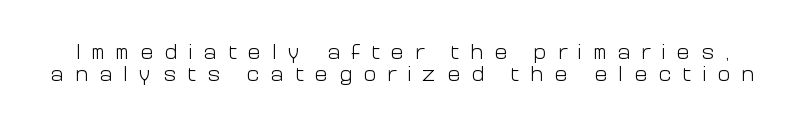
Q: Is the text bold? A: No.
Q: Is the text italic (slanted)? A: No, it is upright.
Q: Is the text underlined? A: No.
Q: Is the spacing between letters normal or unusually wide? A: Unusually wide.
Q: Is the spacing between lines tight, normal or loose? A: Tight.
